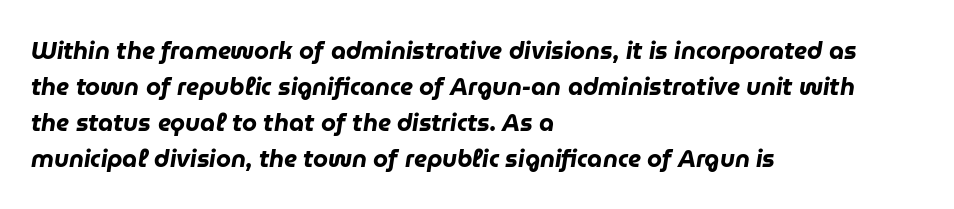
Posture: slanted. Underlining? Definitely not there. Every letter is thick-stroked: bold, no question. Honestly, the row spacing looks completely unremarkable. Horizontal alignment here is leftward, the default for most running prose. How are the letters spaced? Ordinarily, with no added tracking.
